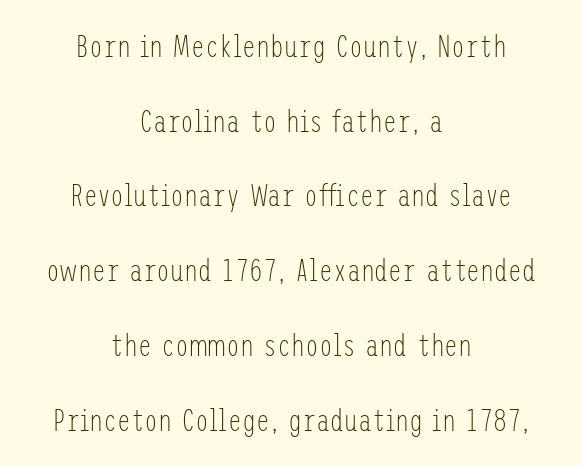
The image shows 31 px light, condensed sans-serif type, upright; set centered, loose line spacing (2.41x), normal letter spacing, not underlined; low stroke contrast and a medium x-height.
